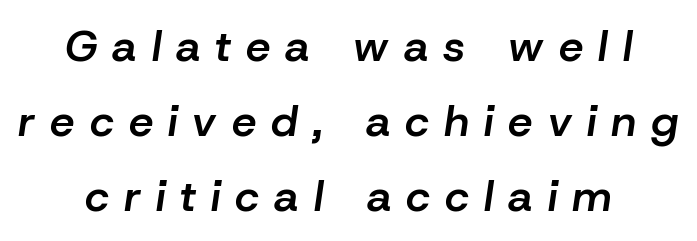
{"italic": "yes", "lean": "right", "slant_degrees": 8, "bold": "semi", "weight": "semibold", "width": "normal", "stroke_contrast": "low", "x_height": "medium", "monospaced": "no", "underline": "no", "align": "center", "line_spacing": "normal", "line_spacing_ratio": 1.7, "letter_spacing": "wide", "letter_spacing_em": 0.34, "glyph_px": 44}
